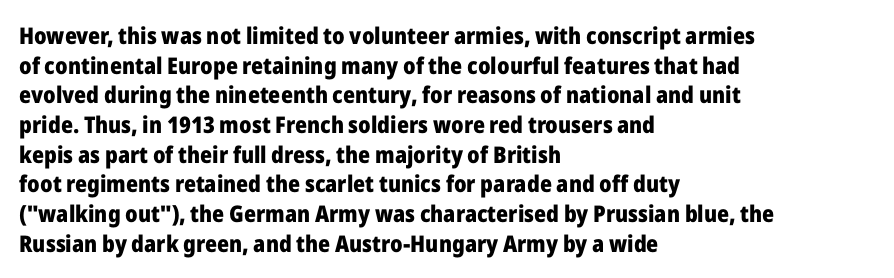
{"italic": "no", "bold": "yes", "underline": "no", "align": "left", "line_spacing": "normal", "line_spacing_ratio": 1.29, "letter_spacing": "normal", "letter_spacing_em": 0.0, "glyph_px": 23}
